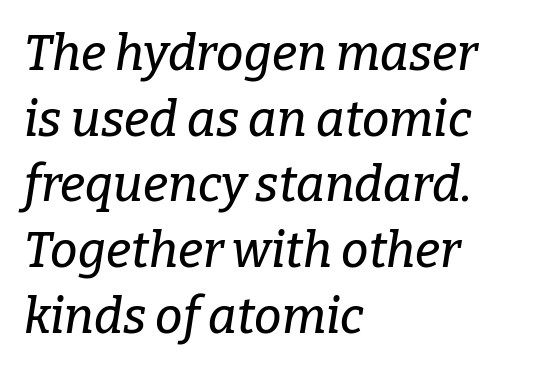
Q: Is the text italic (slanted)? A: Yes, it leans right by about 9 degrees.
Q: Is the typeface a serif or a sans-serif typeface? A: Serif.
Q: Is the text underlined? A: No.
Q: How is the paragraph aligned? A: Left-aligned.
Q: Is the spacing between letters normal or unusually wide? A: Normal.
Q: Is the spacing between lines tight, normal or loose? A: Normal.
Q: Width (condensed, normal, or wide)? A: Normal.
Q: Stroke contrast? A: Low.
Q: x-height? A: Medium.
Q: Monospaced? A: No.
